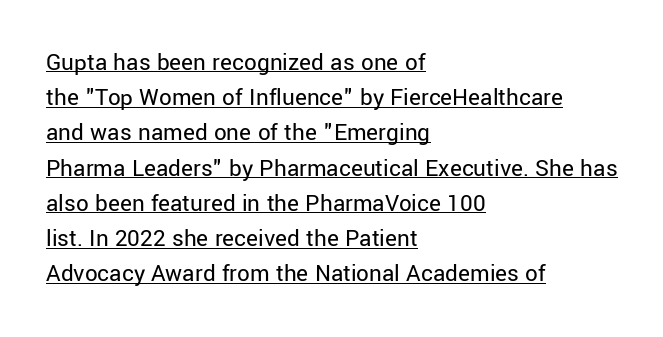
Leftover space on each line is placed entirely after the last word. This sample uses plain, unmodified letter spacing. Vertical stems look standard width or narrower in stroke. Somebody hit Ctrl+U on this one — the words are underlined. A typesetter would call this leading conventional body-copy spacing. The letters stand straight up with perfectly vertical stems.
